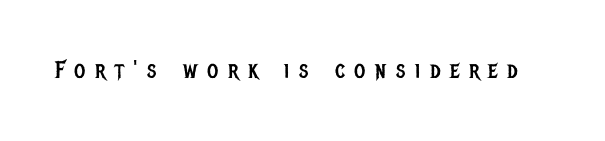
Q: Is the text bold? A: No.
Q: Is the text italic (slanted)? A: No, it is upright.
Q: Is the text underlined? A: No.
Q: Is the spacing between letters normal or unusually wide? A: Unusually wide.
